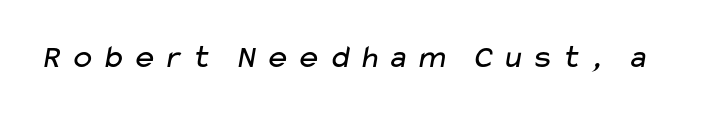
{"serif": "no", "bold": "no", "weight": "regular", "width": "wide", "stroke_contrast": "low", "x_height": "medium", "monospaced": "no", "underline": "no", "letter_spacing": "wide", "letter_spacing_em": 0.2, "glyph_px": 33}
